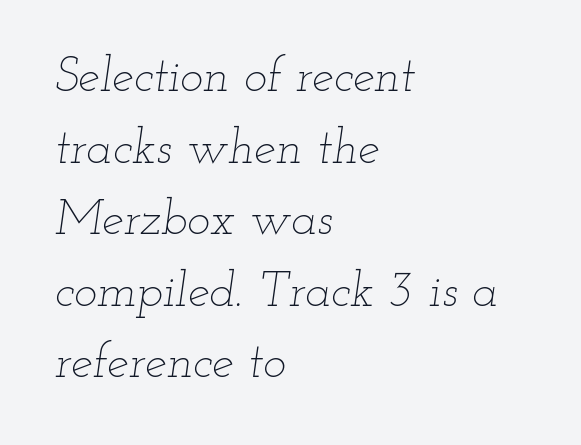
The specimen omits any rule beneath the text block's lines. A quiet, ordinary-to-light weight characterises the typeface. The glyphs look as if they've been sheared to an angle. A typesetter would call this zero additional tracking. The space between consecutive lines is moderate.
